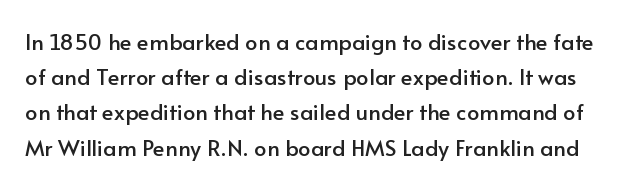
A typesetter would call this zero additional tracking. No italicization has been applied; the sample stays upright. If you measured baseline to baseline, you'd find a middling distance. Anything drawn beneath the words? Only blank space.
